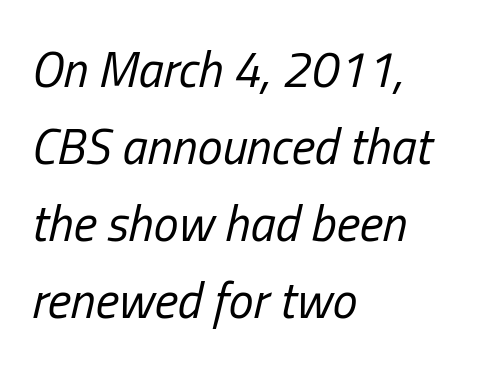
{"italic": "yes", "lean": "right", "slant_degrees": 13, "bold": "no", "weight": "regular", "width": "condensed", "stroke_contrast": "low", "x_height": "medium", "monospaced": "no", "underline": "no", "align": "left", "line_spacing": "normal", "line_spacing_ratio": 1.54, "letter_spacing": "normal", "letter_spacing_em": 0.0, "glyph_px": 50}
